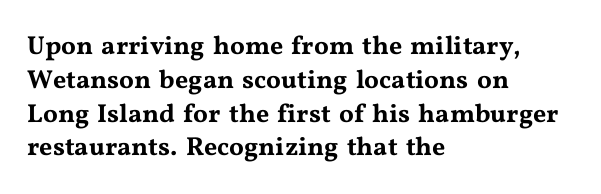
Q: Is the text italic (slanted)? A: No, it is upright.
Q: Is the text underlined? A: No.
Q: How is the paragraph aligned? A: Left-aligned.
Q: Is the spacing between letters normal or unusually wide? A: Normal.
Q: Is the spacing between lines tight, normal or loose? A: Normal.
